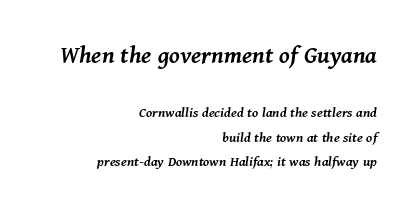
The image shows 26 px text type, italic (leaning right); set right-aligned, normal line spacing (1.63x), normal letter spacing, not underlined; the first (top) block is 1.73x larger.
